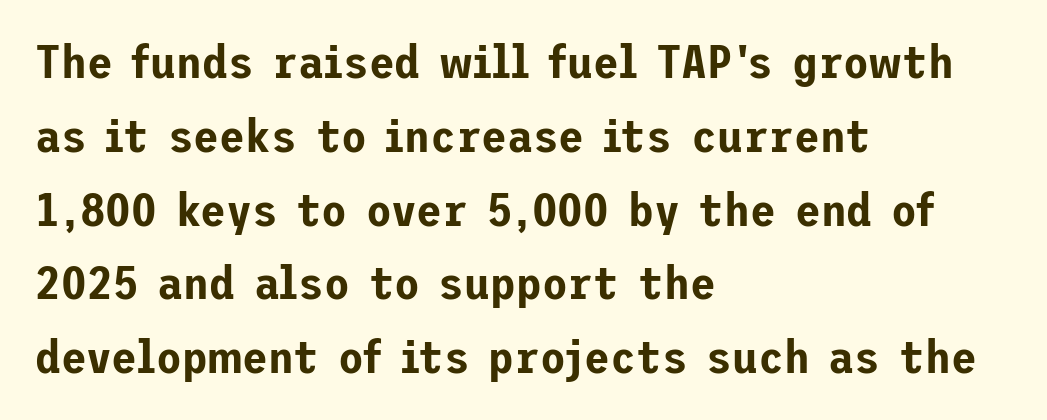
{"serif": "no", "italic": "no", "width": "normal", "stroke_contrast": "low", "x_height": "medium", "underline": "no", "align": "left", "line_spacing": "normal", "line_spacing_ratio": 1.57, "letter_spacing": "normal", "letter_spacing_em": 0.0, "glyph_px": 47}
